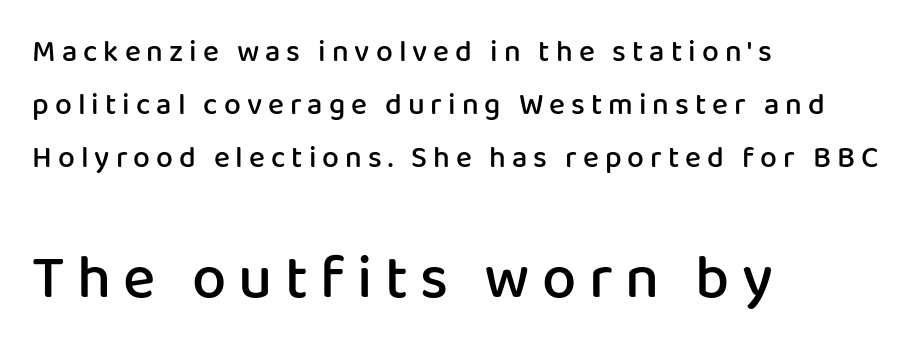
The letters stand straight up with perfectly vertical stems. Is this a sans? Yes — the strokes have no serifs. Here the designer chose a conventional face with non-uniform glyph widths. Left-aligned paragraph, ragged on the right.
